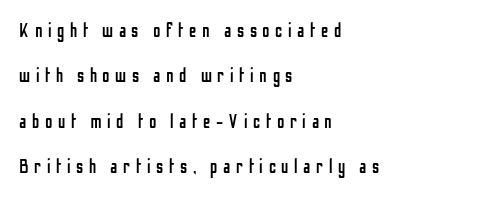
Q: Is the text bold? A: No.
Q: Is the text italic (slanted)? A: No, it is upright.
Q: Is the text underlined? A: No.
Q: How is the paragraph aligned? A: Left-aligned.
Q: Is the spacing between letters normal or unusually wide? A: Unusually wide.
Q: Is the spacing between lines tight, normal or loose? A: Loose.
